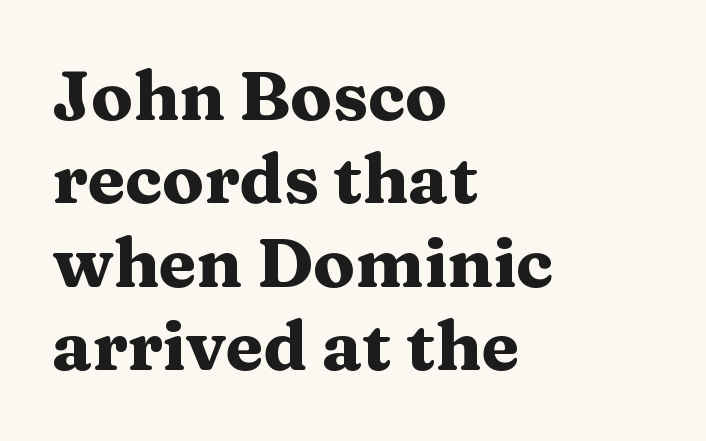
The image shows 69 px heavy, wide serif type, upright; set left-aligned, line spacing 1.21x, normal letter spacing, not underlined; medium stroke contrast and a medium x-height.
